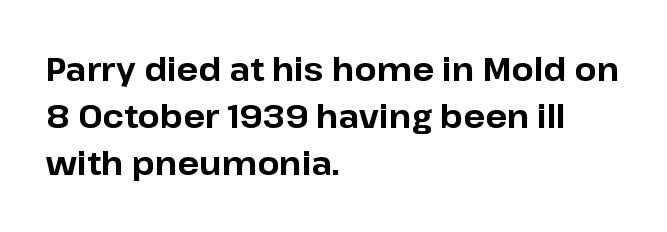
Q: Is the text bold? A: Yes.
Q: Is the text italic (slanted)? A: No, it is upright.
Q: Is the typeface a serif or a sans-serif typeface? A: Sans-serif.
Q: Is the text underlined? A: No.
Q: How is the paragraph aligned? A: Left-aligned.
Q: Is the spacing between letters normal or unusually wide? A: Normal.
Q: Is the spacing between lines tight, normal or loose? A: Normal.
Q: Width (condensed, normal, or wide)? A: Normal.
Q: Stroke contrast? A: Low.
Q: x-height? A: Medium.
Q: Monospaced? A: No.
